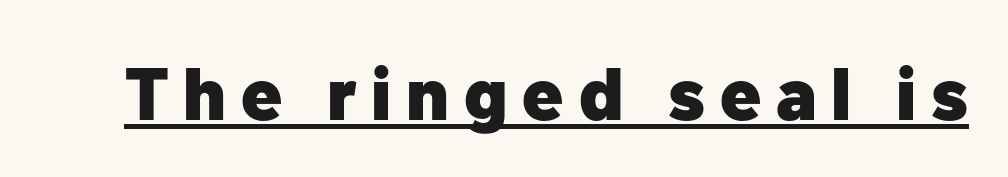
Q: Is the text bold? A: Yes.
Q: Is the text italic (slanted)? A: No, it is upright.
Q: Is the typeface a serif or a sans-serif typeface? A: Sans-serif.
Q: Is the text underlined? A: Yes.
Q: Is the spacing between letters normal or unusually wide? A: Unusually wide.
Q: Width (condensed, normal, or wide)? A: Normal.
Q: Stroke contrast? A: Low.
Q: x-height? A: Medium.
Q: Monospaced? A: No.
